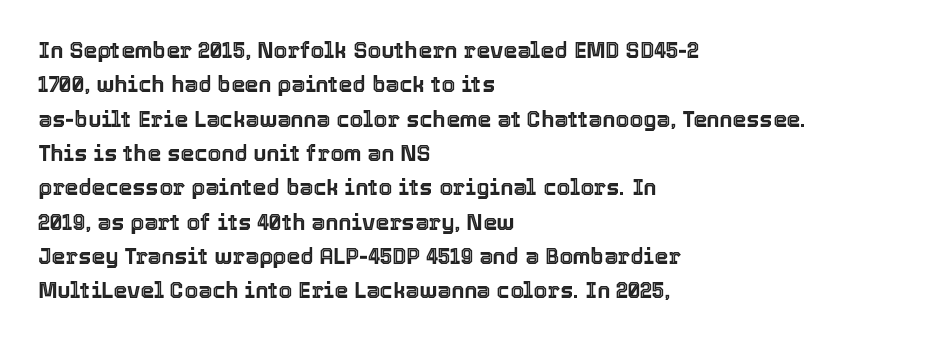
The image shows 22 px text type, upright; set left-aligned, normal line spacing (1.56x), normal letter spacing, not underlined.
